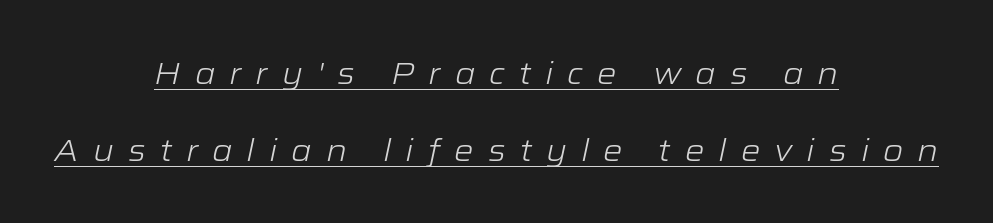
Q: Is the text bold? A: No.
Q: Is the text italic (slanted)? A: Yes, it leans right by about 12 degrees.
Q: Is the text underlined? A: Yes.
Q: How is the paragraph aligned? A: Centered.
Q: Is the spacing between letters normal or unusually wide? A: Unusually wide.
Q: Is the spacing between lines tight, normal or loose? A: Loose.
Q: Width (condensed, normal, or wide)? A: Wide.
Q: Stroke contrast? A: Low.
Q: x-height? A: Medium.
Q: Monospaced? A: No.
